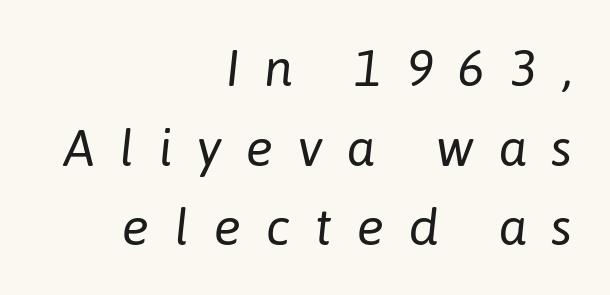
{"italic": "yes", "lean": "right", "slant_degrees": 6, "bold": "no", "weight": "regular", "width": "normal", "stroke_contrast": "low", "x_height": "medium", "monospaced": "no", "underline": "no", "align": "right", "line_spacing": "normal", "line_spacing_ratio": 1.56, "letter_spacing": "wide", "letter_spacing_em": 0.48, "glyph_px": 51}
